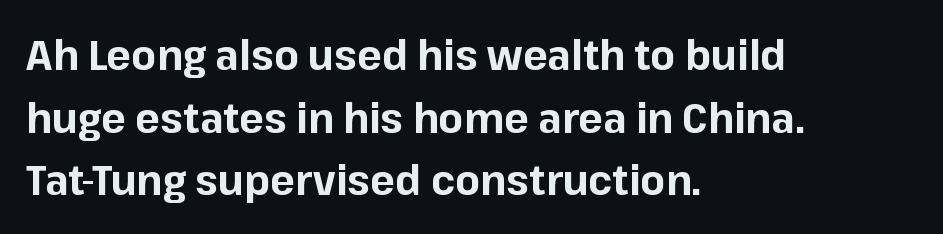
{"serif": "no", "italic": "no", "bold": "yes", "weight": "bold", "width": "normal", "stroke_contrast": "low", "x_height": "medium", "monospaced": "no", "underline": "no", "align": "left", "line_spacing": "normal", "line_spacing_ratio": 1.53, "letter_spacing": "normal", "letter_spacing_em": 0.0, "glyph_px": 41}
